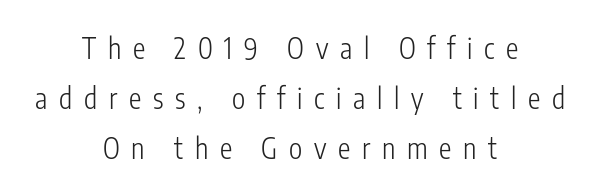
Q: Is the text bold? A: No.
Q: Is the text italic (slanted)? A: No, it is upright.
Q: Is the typeface a serif or a sans-serif typeface? A: Sans-serif.
Q: Is the text underlined? A: No.
Q: How is the paragraph aligned? A: Centered.
Q: Is the spacing between letters normal or unusually wide? A: Unusually wide.
Q: Width (condensed, normal, or wide)? A: Condensed.
Q: Stroke contrast? A: Low.
Q: x-height? A: Medium.
Q: Monospaced? A: No.
